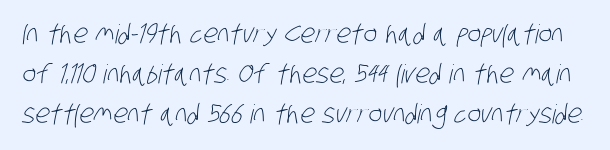
{"bold": "no", "underline": "no", "line_spacing": "normal", "line_spacing_ratio": 1.54, "letter_spacing": "normal", "letter_spacing_em": 0.0, "glyph_px": 26}
